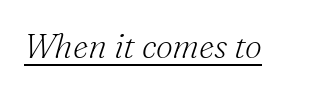
{"serif": "yes", "italic": "yes", "lean": "right", "slant_degrees": 16, "bold": "no", "weight": "light", "width": "normal", "stroke_contrast": "medium", "x_height": "small", "monospaced": "no", "underline": "yes", "letter_spacing": "normal", "letter_spacing_em": 0.0, "glyph_px": 34}
